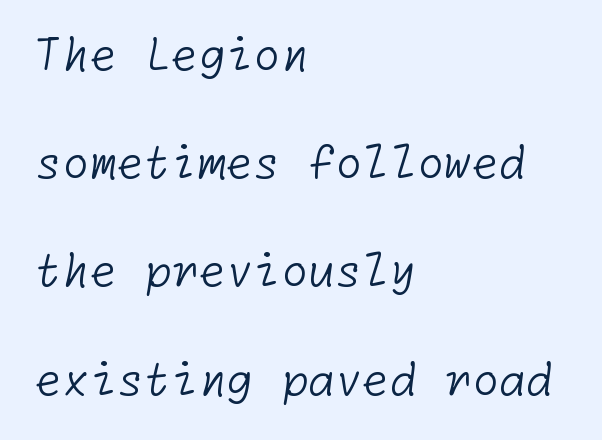
{"serif": "no", "bold": "no", "weight": "light", "width": "normal", "stroke_contrast": "low", "x_height": "medium", "underline": "no", "align": "left", "line_spacing": "loose", "line_spacing_ratio": 2.46, "letter_spacing": "normal", "letter_spacing_em": 0.0, "glyph_px": 44}
